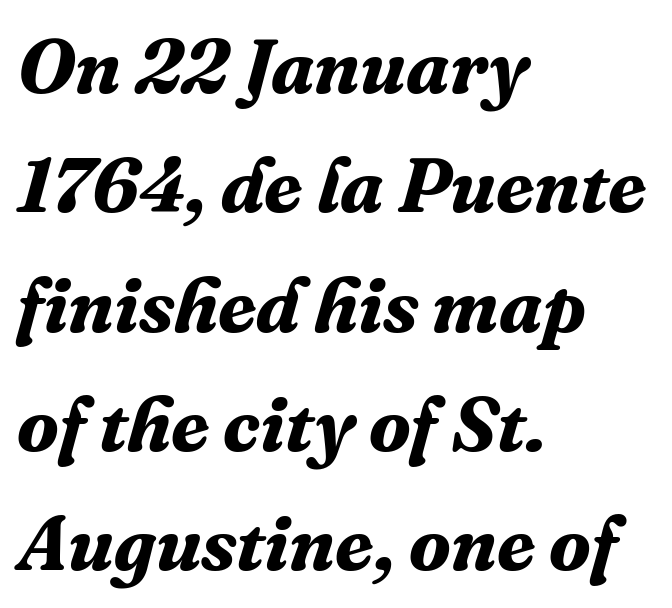
{"serif": "yes", "italic": "yes", "lean": "right", "slant_degrees": 16, "bold": "yes", "weight": "bold", "width": "normal", "stroke_contrast": "medium", "x_height": "medium", "monospaced": "no", "underline": "no", "align": "left", "line_spacing": "normal", "line_spacing_ratio": 1.55, "letter_spacing": "normal", "letter_spacing_em": 0.0, "glyph_px": 77}
